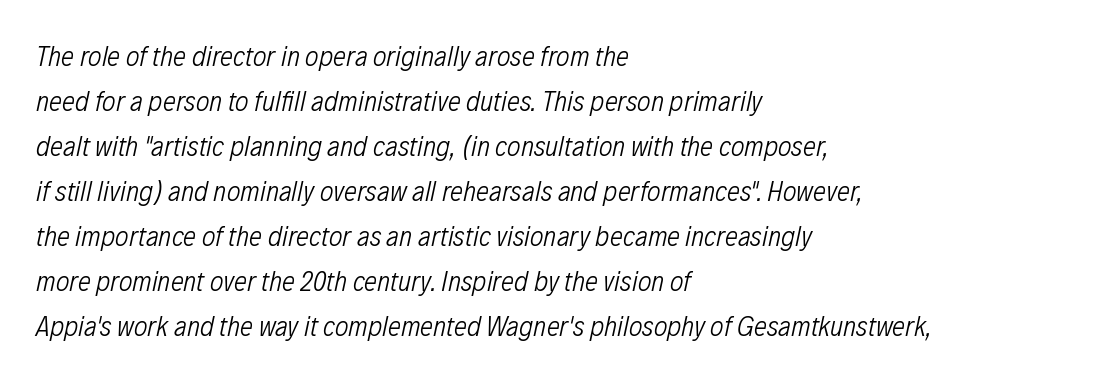
{"italic": "yes", "lean": "right", "slant_degrees": 12, "bold": "no", "weight": "light", "width": "condensed", "stroke_contrast": "low", "x_height": "medium", "monospaced": "no", "underline": "no", "align": "left", "line_spacing": "normal", "line_spacing_ratio": 1.55, "letter_spacing": "normal", "letter_spacing_em": 0.0, "glyph_px": 29}
